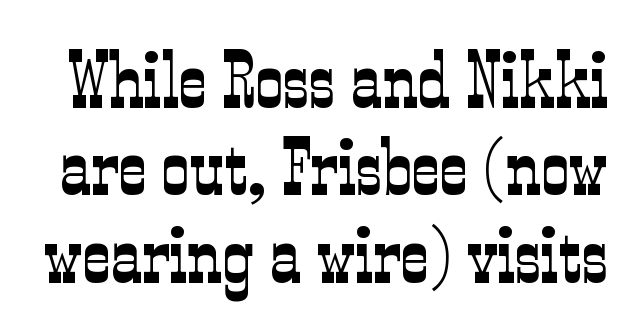
The image shows 78 px light, condensed serif type, upright; set tight line spacing (1.12x), normal letter spacing, not underlined; low stroke contrast and a medium x-height.
